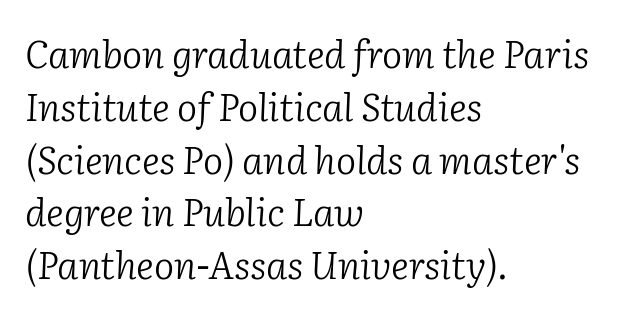
Q: Is the text bold? A: No.
Q: Is the text italic (slanted)? A: Yes, it leans right by about 2 degrees.
Q: Is the typeface a serif or a sans-serif typeface? A: Serif.
Q: Is the text underlined? A: No.
Q: How is the paragraph aligned? A: Left-aligned.
Q: Is the spacing between letters normal or unusually wide? A: Normal.
Q: Is the spacing between lines tight, normal or loose? A: Normal.
Q: Width (condensed, normal, or wide)? A: Normal.
Q: Stroke contrast? A: Low.
Q: x-height? A: Medium.
Q: Monospaced? A: No.
